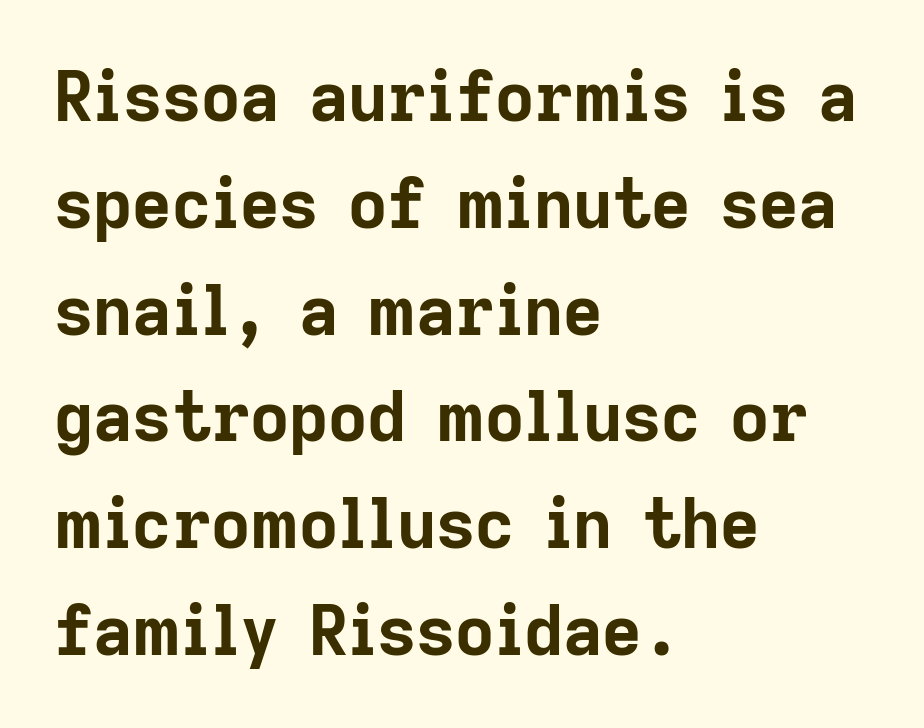
Posture: straight, roman, zero tilt. The font family rendered here belongs to the sans-serif group. The letters sit at their default tracking, neither squeezed nor spread. The words here are not underlined. The lines in this sample share a left origin and differ only in where they stop. The passage shown is typed in a proportional face where columns would drift.
